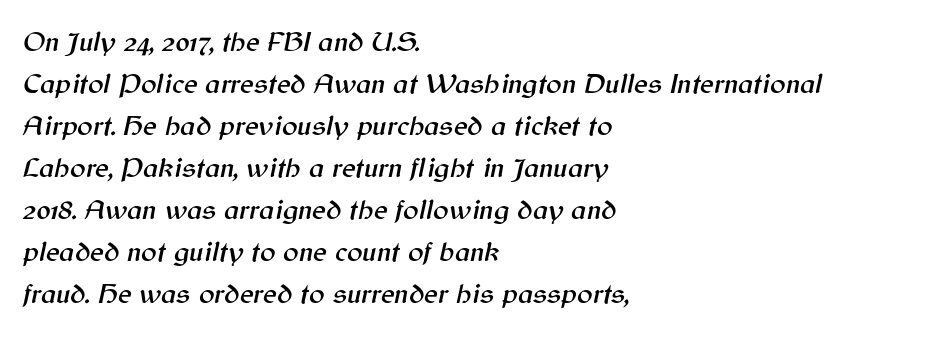
The whole block is typeset with a tilt. Default kerning and tracking; the words read as compact shapes. Regarding leading, the lines here are spaced in the standard way. The rendering anchors every line to the left-hand side.
